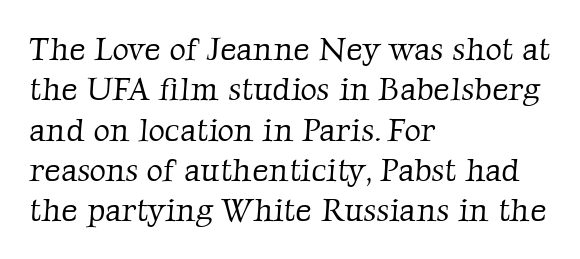
{"serif": "yes", "bold": "no", "weight": "light", "width": "normal", "stroke_contrast": "low", "x_height": "medium", "monospaced": "no", "underline": "no", "align": "left", "line_spacing": "normal", "line_spacing_ratio": 1.26, "letter_spacing": "normal", "letter_spacing_em": 0.0, "glyph_px": 32}
